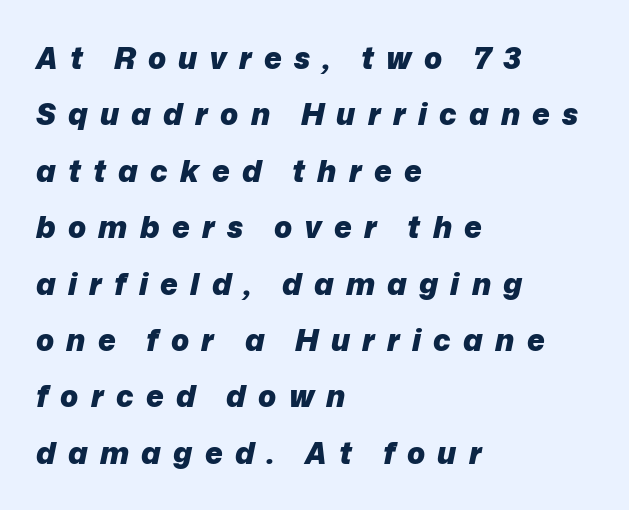
Spacing between characters has been opened up far beyond the box default. The lines in this sample share a left origin and differ only in where they stop. The foot of each line stays bare and open. This sample uses an oblique cut, with every glyph tilted off the vertical. Each letter keeps its own natural width here, so spacing adapts to shape. Weight: bold.
